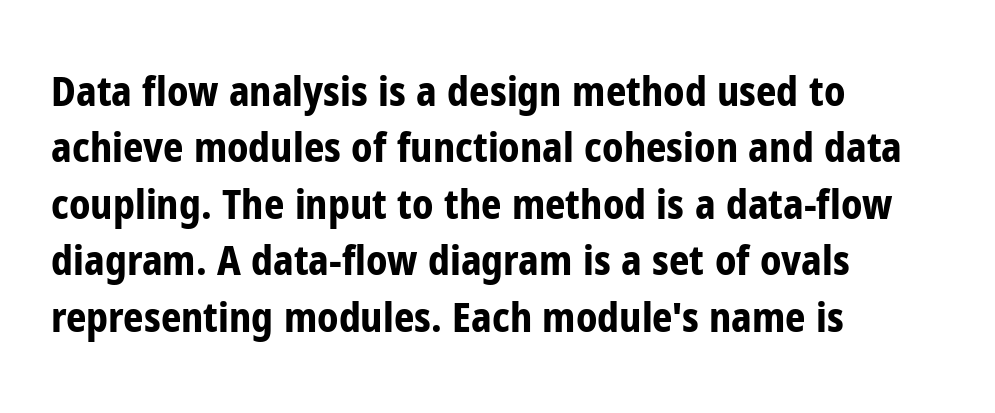
The image shows 40 px bold, condensed sans-serif type, upright; set left-aligned, normal line spacing (1.41x), normal letter spacing, not underlined; low stroke contrast and a medium x-height.
